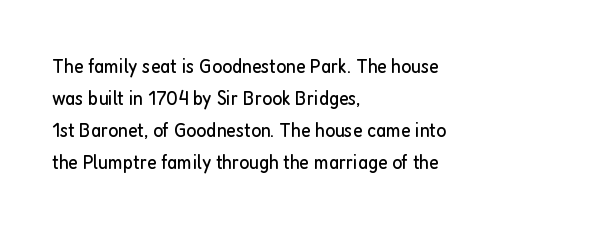
Q: Is the text bold? A: No.
Q: Is the text italic (slanted)? A: No, it is upright.
Q: Is the text underlined? A: No.
Q: How is the paragraph aligned? A: Left-aligned.
Q: Is the spacing between letters normal or unusually wide? A: Normal.
Q: Is the spacing between lines tight, normal or loose? A: Normal.
